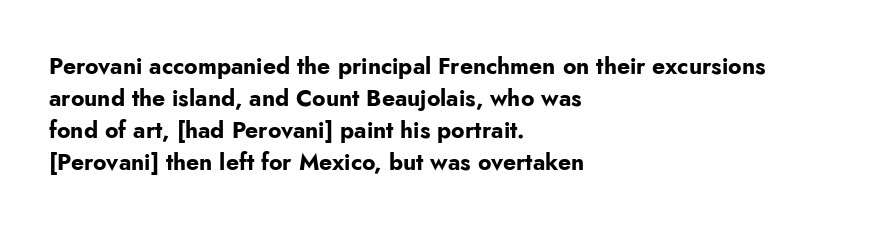
The image shows 23 px bold type, upright; set left-aligned, normal line spacing (1.39x), normal letter spacing, not underlined.
